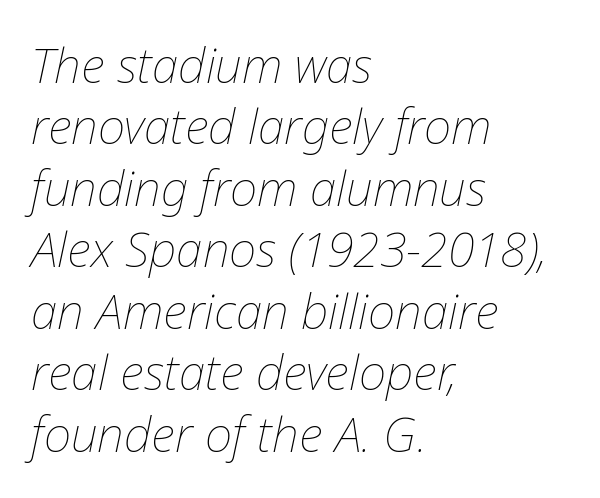
{"italic": "yes", "lean": "right", "slant_degrees": 12, "bold": "no", "weight": "thin", "width": "normal", "stroke_contrast": "low", "x_height": "medium", "monospaced": "no", "underline": "no", "align": "left", "line_spacing": "normal", "line_spacing_ratio": 1.28, "letter_spacing": "normal", "letter_spacing_em": 0.0, "glyph_px": 48}
